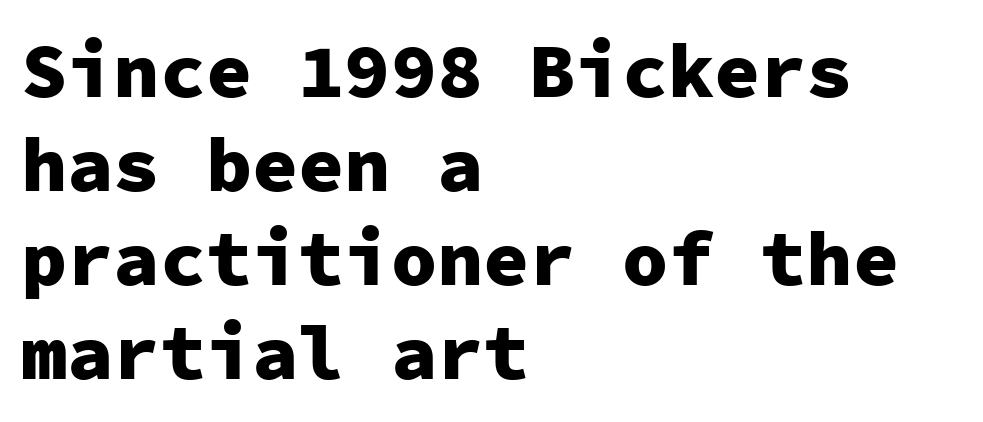
{"serif": "no", "italic": "no", "bold": "yes", "weight": "heavy", "width": "normal", "stroke_contrast": "low", "x_height": "medium", "monospaced": "yes", "underline": "no", "align": "left", "line_spacing_ratio": 1.22, "letter_spacing": "normal", "letter_spacing_em": 0.0, "glyph_px": 77}
